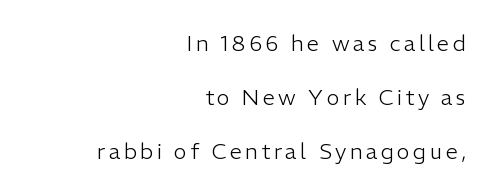
A roman cut, with each character standing at attention. The weight would be labelled regular, book, light, or lighter still. The rendering uses a large line-height, opening up the rows. Check under the words: just untouched page. The text block is weighted toward the right margin, trailing off unevenly leftward.
